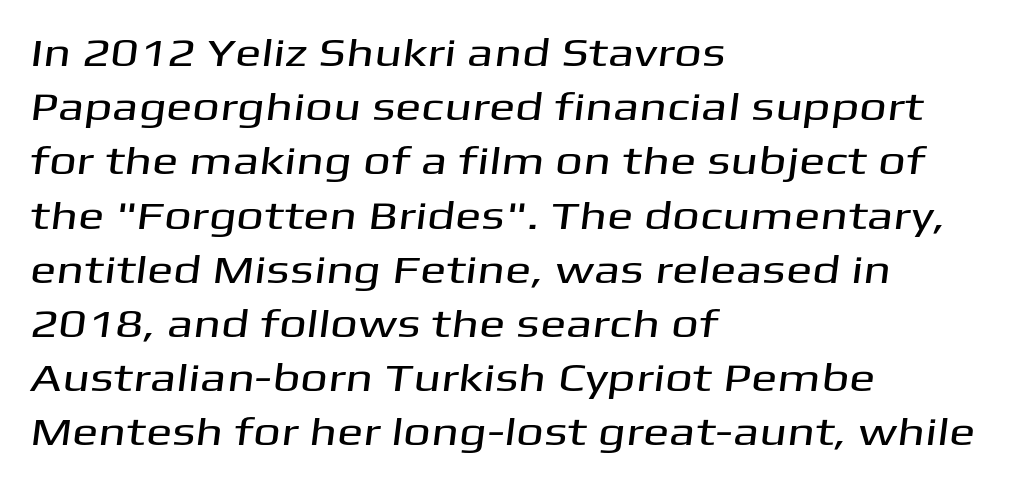
Q: Is the typeface a serif or a sans-serif typeface? A: Sans-serif.
Q: Is the text underlined? A: No.
Q: How is the paragraph aligned? A: Left-aligned.
Q: Is the spacing between letters normal or unusually wide? A: Normal.
Q: Is the spacing between lines tight, normal or loose? A: Normal.
Q: Width (condensed, normal, or wide)? A: Wide.
Q: Stroke contrast? A: Medium.
Q: x-height? A: Medium.
Q: Monospaced? A: No.
